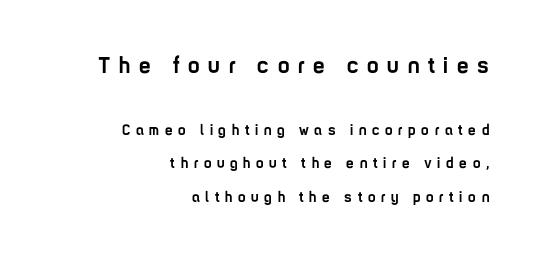
The image shows 23 px bold type, upright; set right-aligned, loose line spacing (2.21x), unusually wide letter spacing (+0.38 em), not underlined; the first (top) block is 1.53x larger.
